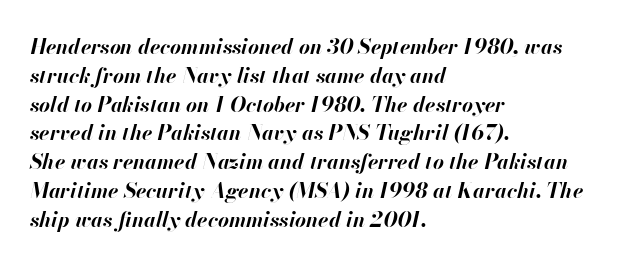
{"italic": "yes", "lean": "right", "slant_degrees": 13, "bold": "yes", "underline": "no", "align": "left", "line_spacing": "normal", "line_spacing_ratio": 1.37, "letter_spacing": "normal", "letter_spacing_em": 0.0, "glyph_px": 21}
